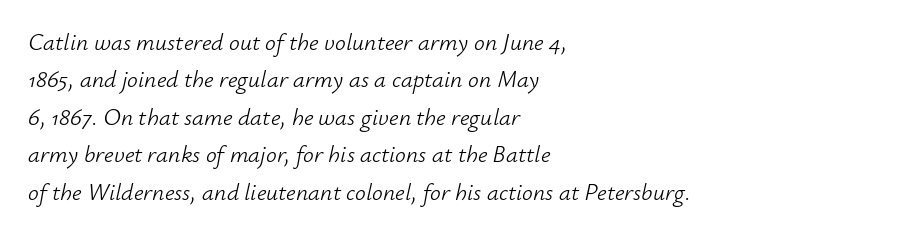
The passage shown leans; its letterforms are oblique. Underline: absent. Inter-character spacing is left at the font's built-in metrics. A quiet, ordinary-to-light weight characterises the typeface.
